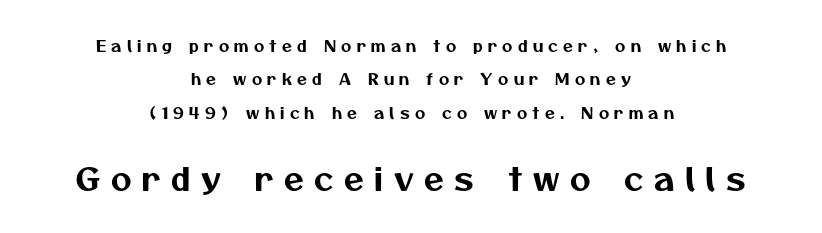
{"serif": "no", "width": "normal", "stroke_contrast": "medium", "x_height": "medium", "monospaced": "no", "underline": "no", "align": "center", "line_spacing": "loose", "line_spacing_ratio": 2.08, "letter_spacing": "wide", "letter_spacing_em": 0.33, "larger_block": "second", "size_ratio": 2.0, "glyph_px": 32}
